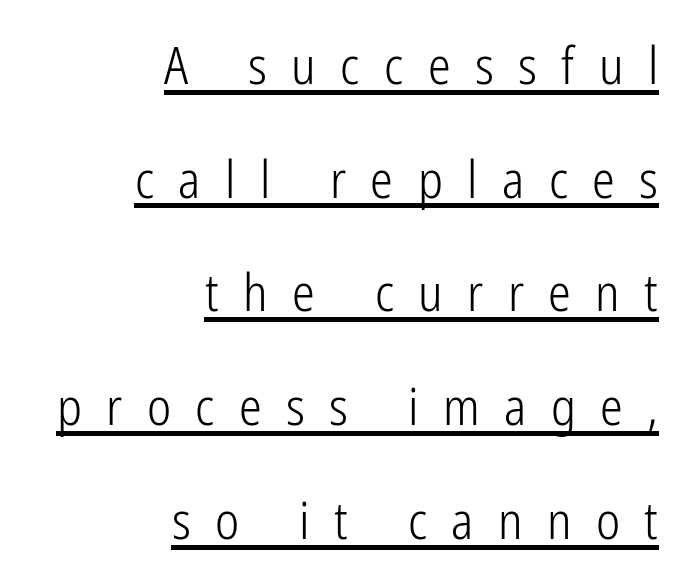
The image shows 51 px light, condensed sans-serif type, upright; set right-aligned, loose line spacing (2.23x), unusually wide letter spacing (+0.48 em), underlined; low stroke contrast and a medium x-height.
